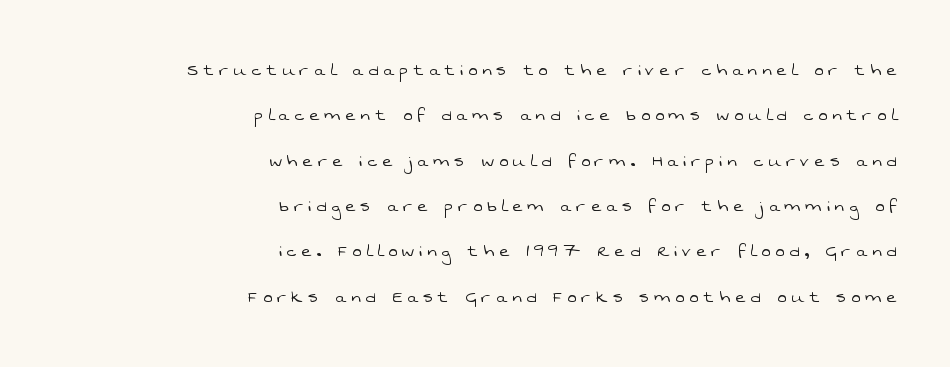
The gap between lines stays unmarked. You could fit nearly another row in the gap between these rows. Right-aligned paragraph, ragged on the left. The face used here is rendered with a markedly widened letterfit. This is not heavy type; no bold has been used.
